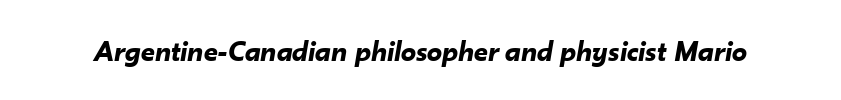
{"italic": "yes", "lean": "right", "slant_degrees": 10, "bold": "yes", "weight": "bold", "width": "normal", "stroke_contrast": "low", "x_height": "small", "monospaced": "no", "underline": "no", "letter_spacing": "normal", "letter_spacing_em": 0.0, "glyph_px": 30}
